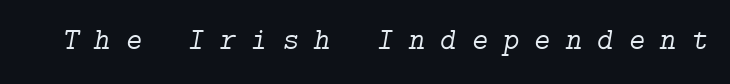
Q: Is the text bold? A: No.
Q: Is the text italic (slanted)? A: Yes, it leans right by about 9 degrees.
Q: Is the typeface a serif or a sans-serif typeface? A: Serif.
Q: Is the text underlined? A: No.
Q: Is the spacing between letters normal or unusually wide? A: Unusually wide.
Q: Width (condensed, normal, or wide)? A: Normal.
Q: Stroke contrast? A: Low.
Q: x-height? A: Medium.
